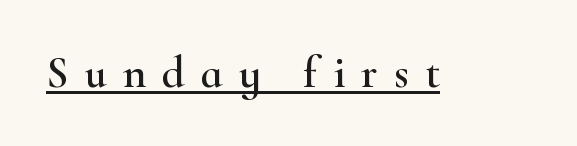
Q: Is the text italic (slanted)? A: No, it is upright.
Q: Is the typeface a serif or a sans-serif typeface? A: Serif.
Q: Is the text underlined? A: Yes.
Q: Is the spacing between letters normal or unusually wide? A: Unusually wide.
Q: Width (condensed, normal, or wide)? A: Wide.
Q: Stroke contrast? A: High.
Q: x-height? A: Small.
Q: Monospaced? A: No.
